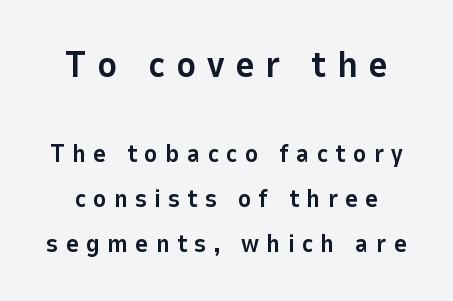
The image shows 37 px bold sans-serif type, upright; set line spacing 1.81x, unusually wide letter spacing (+0.29 em), not underlined; the first (top) block is 1.48x larger; low stroke contrast and a medium x-height.
